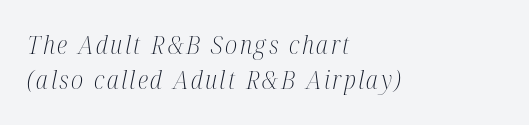
{"italic": "yes", "lean": "right", "slant_degrees": 12, "bold": "no", "underline": "no", "align": "left", "line_spacing": "normal", "line_spacing_ratio": 1.41, "glyph_px": 25}
